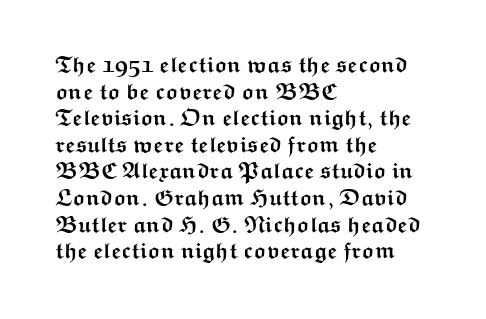
The image shows 22 px bold type, upright; set left-aligned, line spacing 1.21x, normal letter spacing, not underlined.
